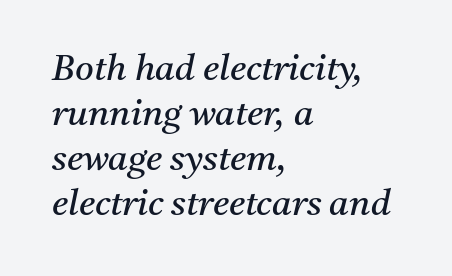
{"serif": "yes", "italic": "yes", "lean": "right", "slant_degrees": 11, "bold": "no", "weight": "regular", "width": "normal", "stroke_contrast": "medium", "x_height": "medium", "monospaced": "no", "underline": "no", "align": "left", "line_spacing": "normal", "line_spacing_ratio": 1.25, "letter_spacing": "normal", "letter_spacing_em": 0.0, "glyph_px": 36}
